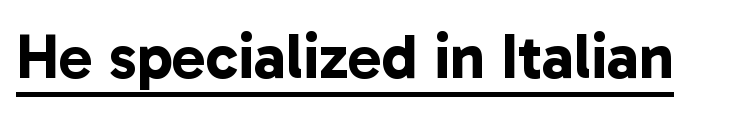
{"serif": "no", "bold": "yes", "weight": "bold", "width": "normal", "stroke_contrast": "low", "x_height": "medium", "monospaced": "no", "underline": "yes", "letter_spacing": "normal", "letter_spacing_em": 0.0, "glyph_px": 63}
